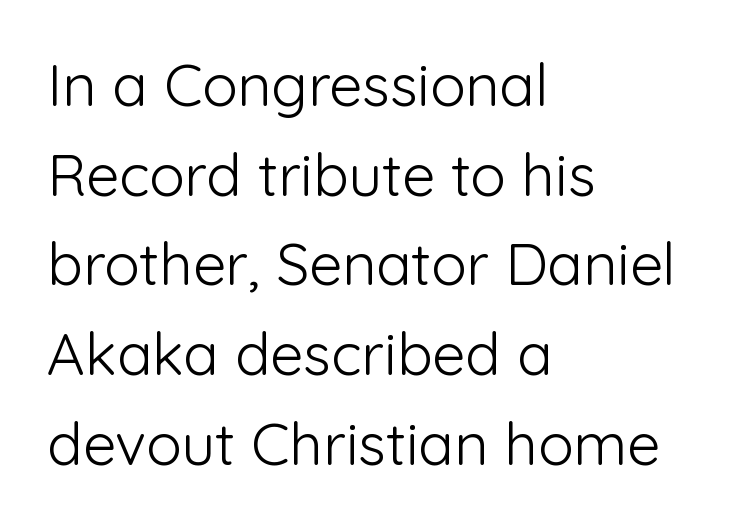
Q: Is the text bold? A: No.
Q: Is the text italic (slanted)? A: No, it is upright.
Q: Is the typeface a serif or a sans-serif typeface? A: Sans-serif.
Q: Is the text underlined? A: No.
Q: How is the paragraph aligned? A: Left-aligned.
Q: Is the spacing between letters normal or unusually wide? A: Normal.
Q: Is the spacing between lines tight, normal or loose? A: Normal.
Q: Width (condensed, normal, or wide)? A: Normal.
Q: Stroke contrast? A: Low.
Q: x-height? A: Medium.
Q: Monospaced? A: No.
